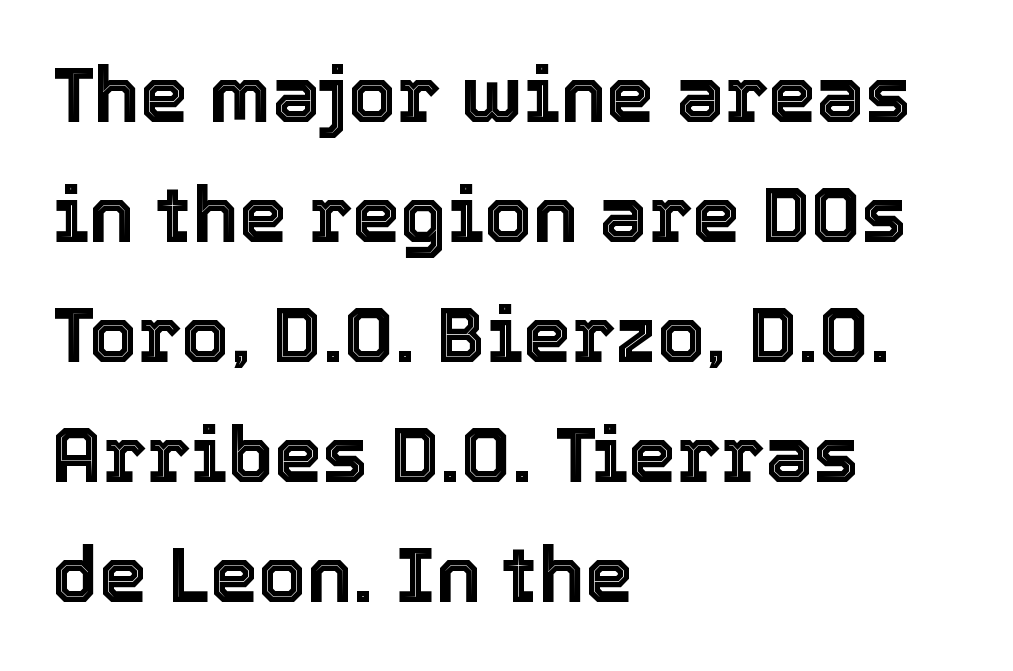
Q: Is the text italic (slanted)? A: No, it is upright.
Q: Is the text underlined? A: No.
Q: How is the paragraph aligned? A: Left-aligned.
Q: Is the spacing between letters normal or unusually wide? A: Normal.
Q: Is the spacing between lines tight, normal or loose? A: Normal.
Q: Width (condensed, normal, or wide)? A: Normal.
Q: x-height? A: Medium.
Q: Monospaced? A: No.
